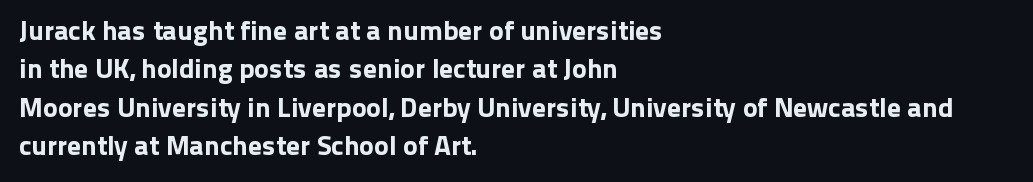
Each letter keeps its own natural width here, so spacing adapts to shape. Just letters on the line, the space beneath them empty. Reading down the column, the eye jumps a familiar distance to each next line. What stands out about the letter spacing? Nothing — it is the standard amount.
